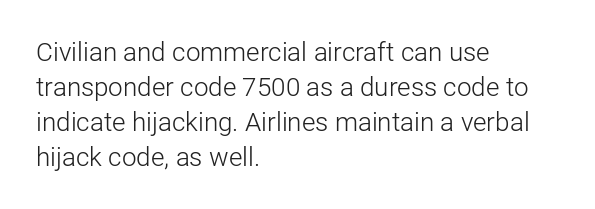
Q: Is the text bold? A: No.
Q: Is the text italic (slanted)? A: No, it is upright.
Q: Is the text underlined? A: No.
Q: How is the paragraph aligned? A: Left-aligned.
Q: Is the spacing between letters normal or unusually wide? A: Normal.
Q: Is the spacing between lines tight, normal or loose? A: Normal.
